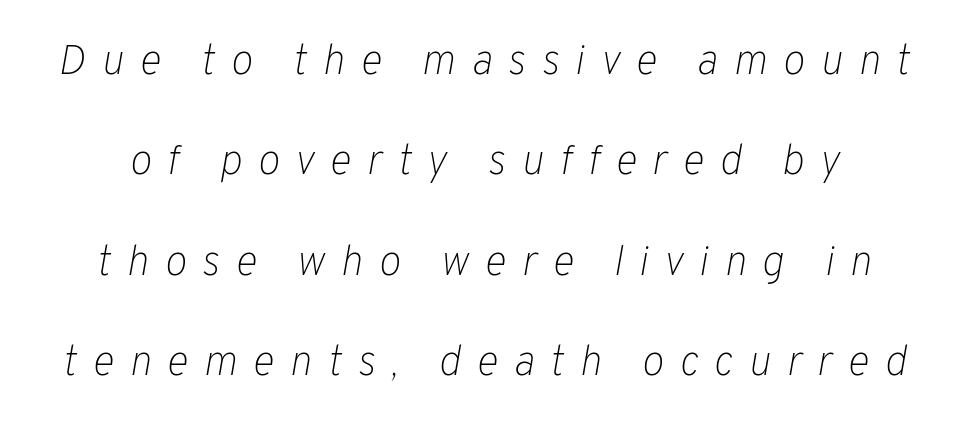
The image shows 42 px light type, italic (leaning right); set loose line spacing (2.39x), unusually wide letter spacing (+0.37 em), not underlined; low stroke contrast and a medium x-height.
